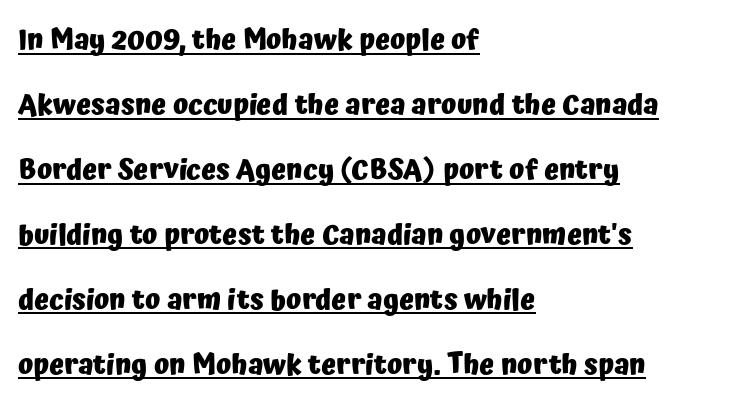
Q: Is the text bold? A: Yes.
Q: Is the text italic (slanted)? A: No, it is upright.
Q: Is the typeface a serif or a sans-serif typeface? A: Sans-serif.
Q: Is the text underlined? A: Yes.
Q: How is the paragraph aligned? A: Left-aligned.
Q: Is the spacing between letters normal or unusually wide? A: Normal.
Q: Is the spacing between lines tight, normal or loose? A: Loose.
Q: Width (condensed, normal, or wide)? A: Normal.
Q: Stroke contrast? A: Low.
Q: x-height? A: Medium.
Q: Monospaced? A: No.
